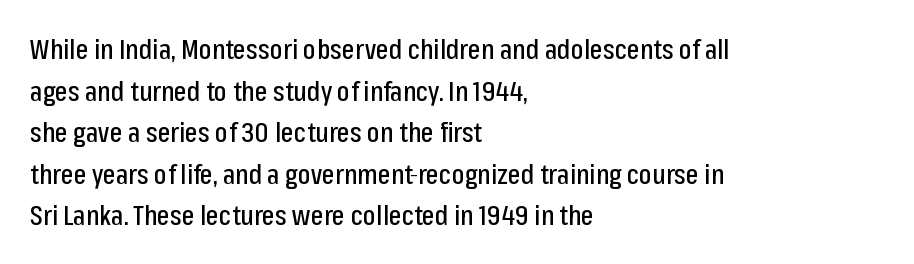
Q: Is the text italic (slanted)? A: No, it is upright.
Q: Is the text underlined? A: No.
Q: How is the paragraph aligned? A: Left-aligned.
Q: Is the spacing between letters normal or unusually wide? A: Normal.
Q: Is the spacing between lines tight, normal or loose? A: Normal.
